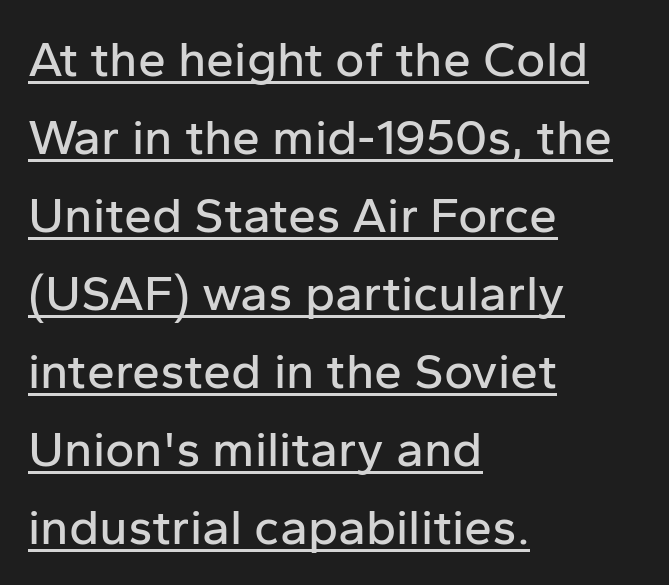
Vertical strokes here are truly vertical. This sample uses a sans-serif face. Is this a fixed-width face? No — the glyphs have proportional, varying widths. Notice how a bar underscores the lettering throughout. The gaps between neighbouring characters are ordinary and unremarkable. The rendering uses a moderate line-height, typical for paragraphs.
